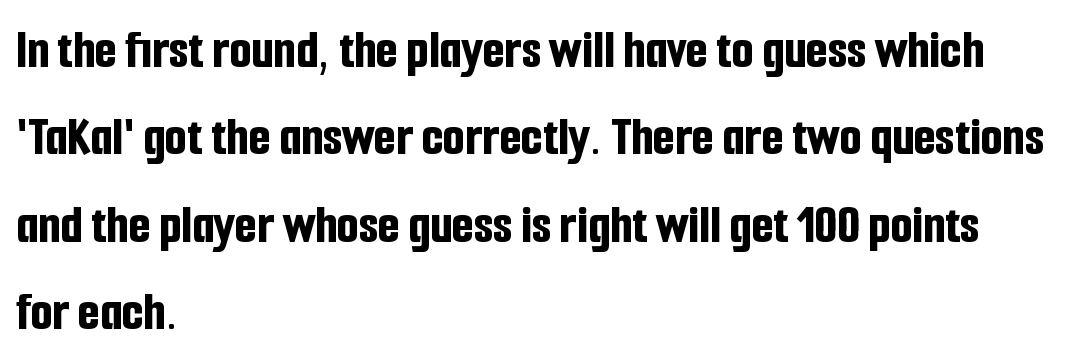
The image shows 56 px bold, condensed sans-serif type, upright; set left-aligned, normal line spacing (1.56x), normal letter spacing, not underlined; low stroke contrast and a medium x-height.
